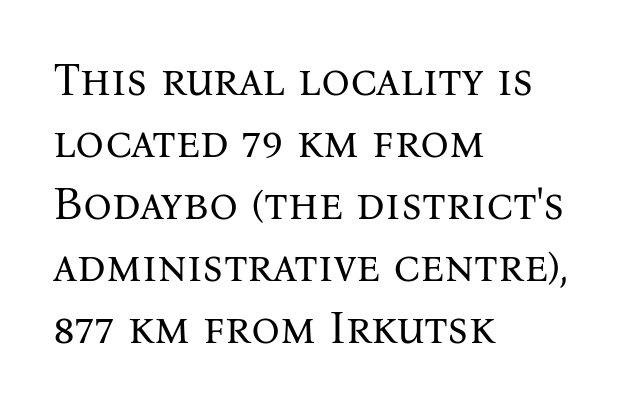
Stem width sits at or under what a default text font uses. Words float on clear page, feet unadorned. Serifs: yes, visible at the terminals of the letterforms. Caption: multi-line text, flush left, ragged right.
